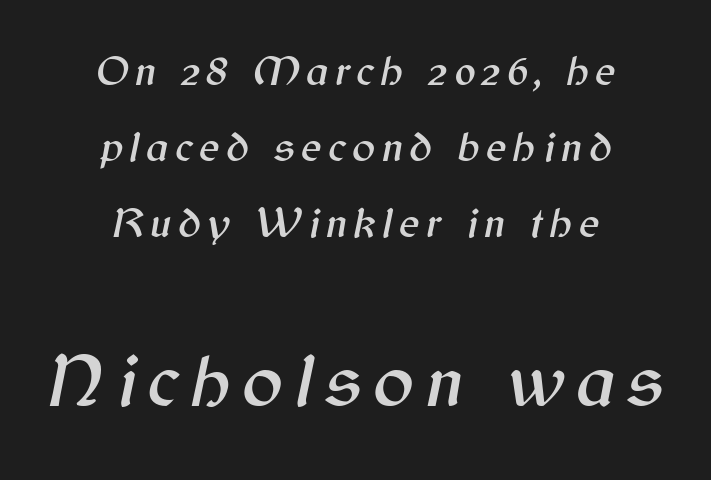
The image shows 76 px text type, italic (leaning right); set centered, line spacing 1.77x, not underlined; the second (bottom) block is 1.77x larger; medium stroke contrast and a medium x-height.
